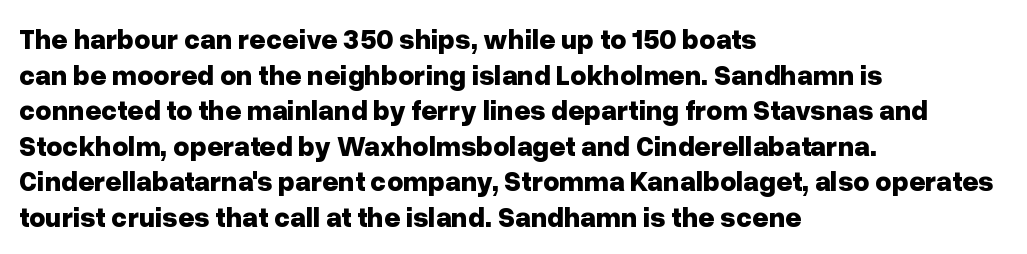
The image shows 28 px bold sans-serif type, upright; set left-aligned, normal line spacing (1.27x), normal letter spacing, not underlined; low stroke contrast and a medium x-height.
